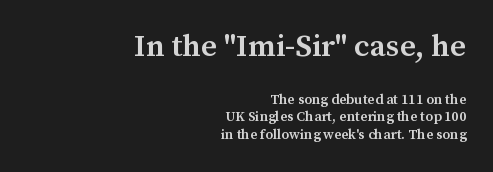
The image shows 31 px semibold serif type, upright; set right-aligned, normal line spacing (1.26x), normal letter spacing, not underlined; the first (top) block is 2.21x larger; medium stroke contrast and a medium x-height.
